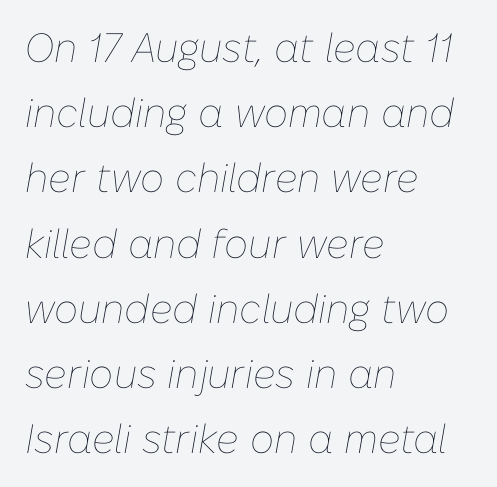
Q: Is the text bold? A: No.
Q: Is the text italic (slanted)? A: Yes, it leans right by about 10 degrees.
Q: Is the text underlined? A: No.
Q: How is the paragraph aligned? A: Left-aligned.
Q: Is the spacing between letters normal or unusually wide? A: Normal.
Q: Is the spacing between lines tight, normal or loose? A: Normal.
Q: Width (condensed, normal, or wide)? A: Normal.
Q: Stroke contrast? A: Low.
Q: x-height? A: Medium.
Q: Monospaced? A: No.
